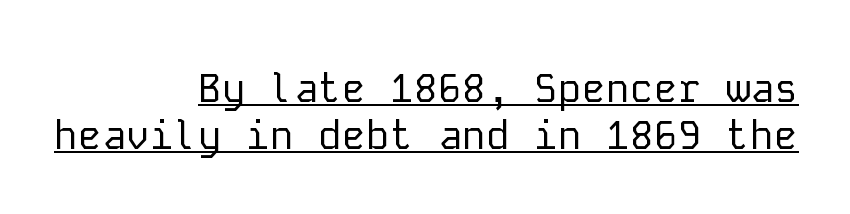
The image shows 40 px regular-weight sans-serif type, upright, monospaced; set right-aligned, line spacing 1.17x, normal letter spacing, underlined; low stroke contrast and a medium x-height.
